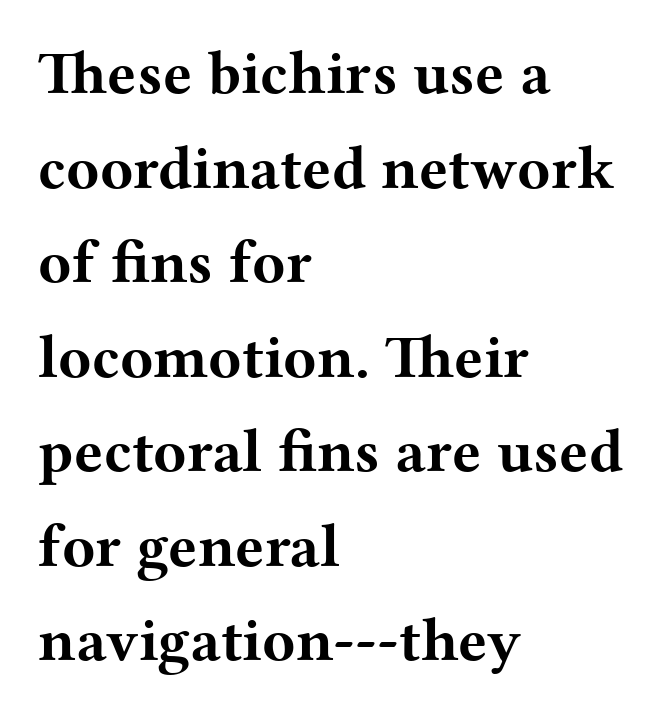
Any mark beneath the type? The region is blank. In terms of letterform style, serifs are clearly present. The letterforms sit shoulder to shoulder at normal distance. Varying glyph widths throughout — classic text-font behaviour.
